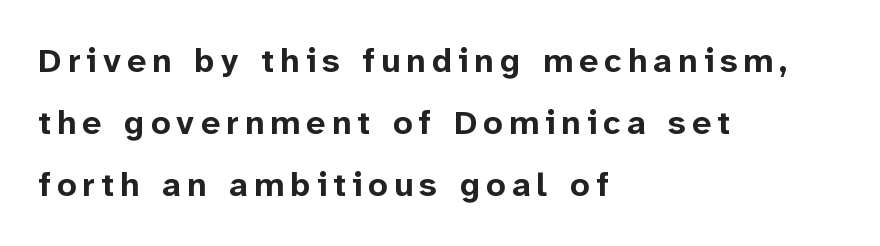
The image shows 34 px bold sans-serif type, upright; set left-aligned, line spacing 1.83x, not underlined; low stroke contrast and a medium x-height.
